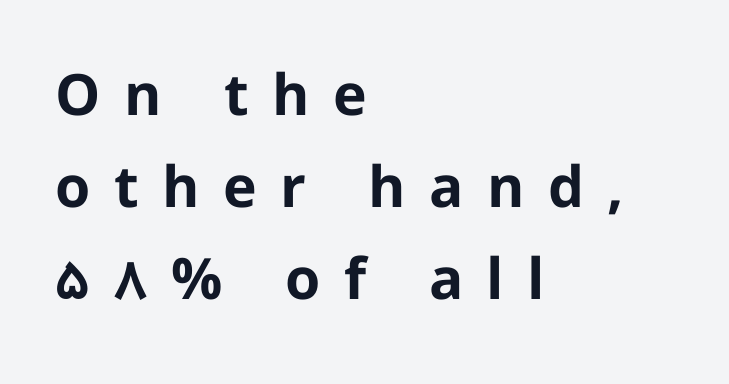
The image shows 57 px bold sans-serif type, upright; set left-aligned, normal line spacing (1.61x), unusually wide letter spacing (+0.41 em), not underlined; low stroke contrast and a medium x-height.
